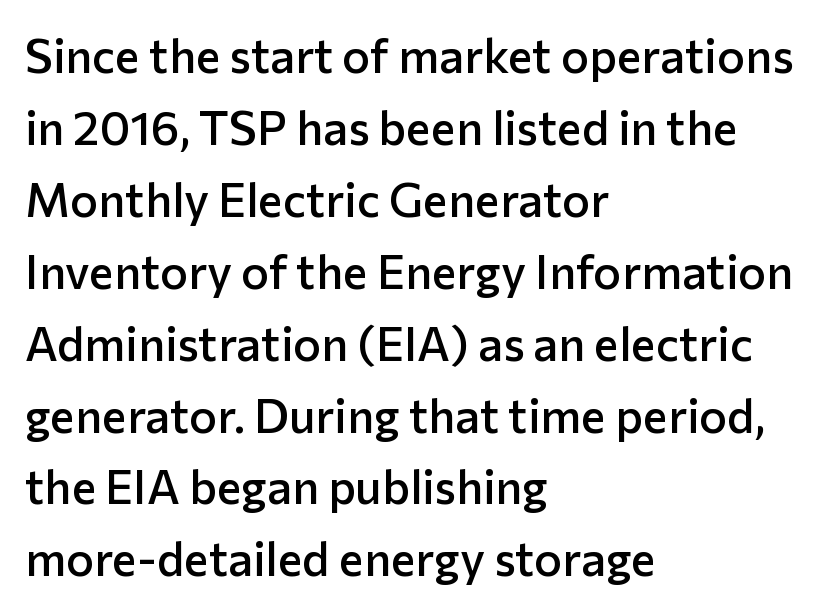
Character widths vary here, with narrow letters taking less room than wide ones. This is sans-serif lettering, the kind often seen on screens and signage. Descender tails drop into unmarked territory. The passage shown stacks its lines at a standard gap.
